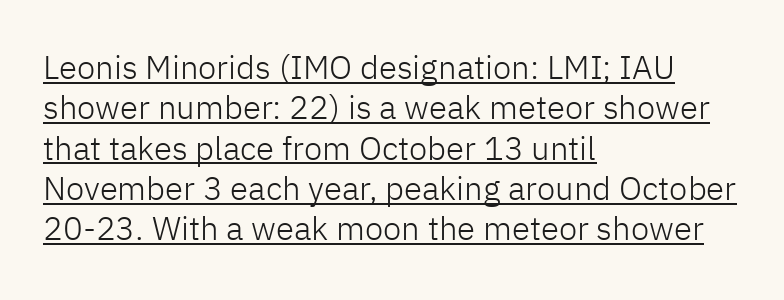
No italicization has been applied; the sample stays upright. Typographically, this falls in the sans-serif category. A typographer would call this underscored text. Caption: multi-line text, flush left, ragged right. The weight tops out at a normal text grade. Character widths vary here, with narrow letters taking less room than wide ones.
